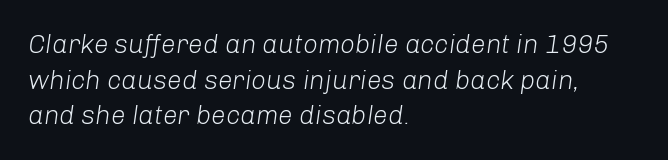
This sample keeps an unexceptional amount of space between lines. This sample uses an oblique cut, with every glyph tilted off the vertical. Does the copy run flush right? No — it runs flush left. Type without underlining.
